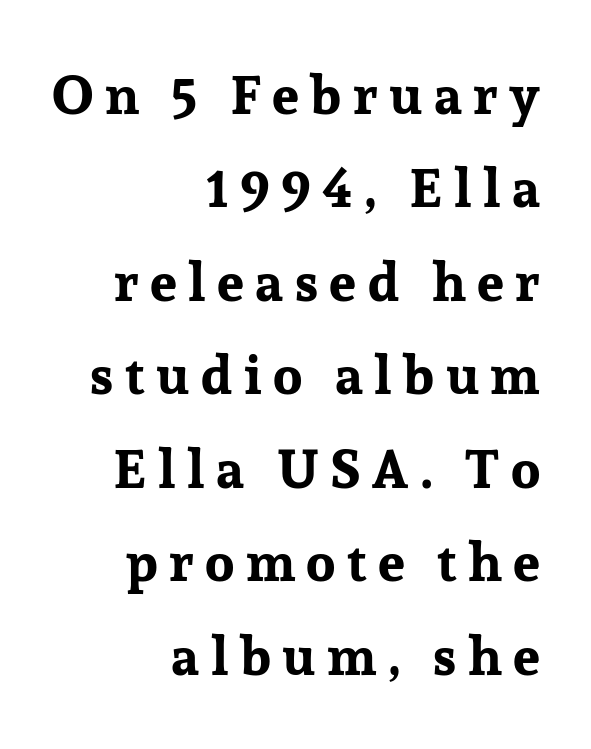
The letters stand upright; this is a roman face. The face used here is proportionally spaced, like ordinary book or web type. Heavy-handed strokes throughout: this text is bold. Descender tails drop into unmarked territory. The setting favours the right margin, as signatures and pull-quotes sometimes do. What stands out about the letter spacing? Its width — letters are far apart.
